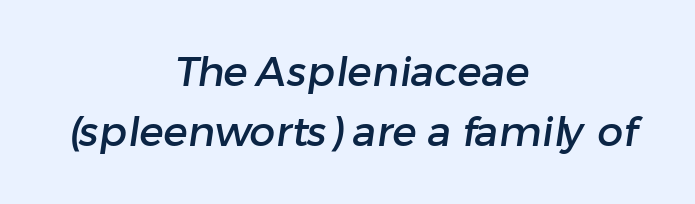
{"serif": "no", "width": "normal", "stroke_contrast": "low", "x_height": "medium", "monospaced": "no", "underline": "no", "align": "center", "line_spacing": "normal", "line_spacing_ratio": 1.47, "letter_spacing": "normal", "letter_spacing_em": 0.0, "glyph_px": 41}
